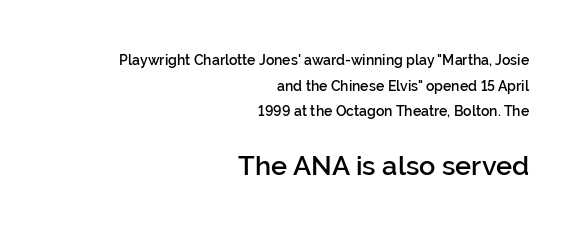
Q: Is the text bold? A: Semi-bold.
Q: Is the text italic (slanted)? A: No, it is upright.
Q: Is the text underlined? A: No.
Q: How is the paragraph aligned? A: Right-aligned.
Q: Is the spacing between letters normal or unusually wide? A: Normal.
Q: Which block of text is set in a larger size, the first (top) or the second (bottom)? A: The second (bottom) one.
